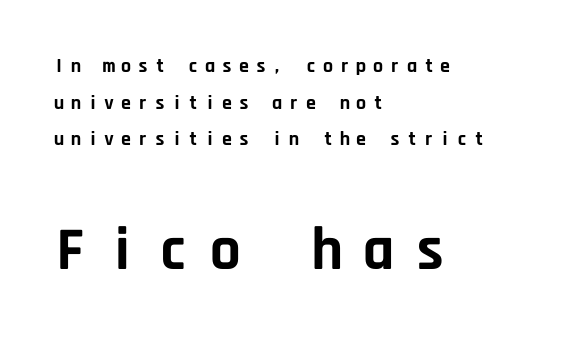
The image shows 61 px bold sans-serif type, upright, monospaced; set left-aligned, line spacing 1.83x, unusually wide letter spacing (+0.24 em), not underlined; the second (bottom) block is 3.05x larger; low stroke contrast and a large x-height.
